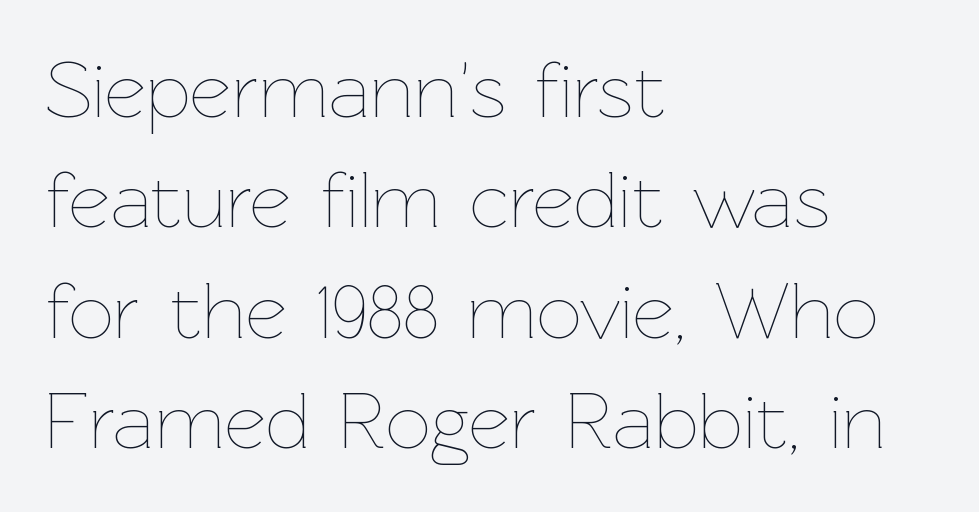
The image shows 80 px thin type, upright; set left-aligned, normal line spacing (1.38x), normal letter spacing, not underlined; low stroke contrast and a medium x-height.
